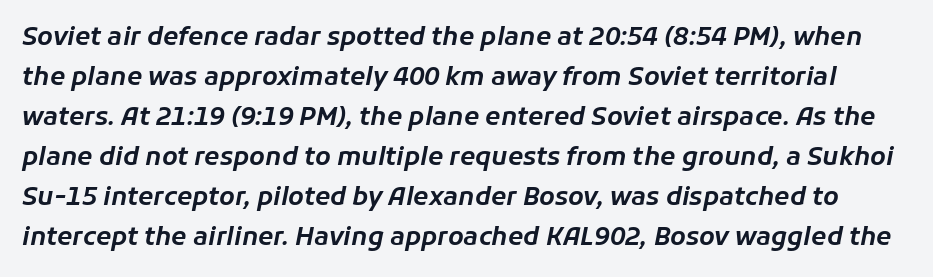
If you drew a line through each stem, it would be angled. You could call the tracking neutral — neither tight nor loose. These lines sit exactly where default settings would place them. The foot of each line stays bare and open.
